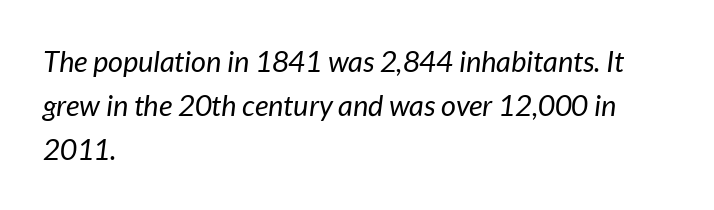
Q: Is the text bold? A: No.
Q: Is the text italic (slanted)? A: Yes, it leans right by about 7 degrees.
Q: Is the text underlined? A: No.
Q: How is the paragraph aligned? A: Left-aligned.
Q: Is the spacing between letters normal or unusually wide? A: Normal.
Q: Is the spacing between lines tight, normal or loose? A: Normal.
Q: Width (condensed, normal, or wide)? A: Normal.
Q: Stroke contrast? A: Low.
Q: x-height? A: Medium.
Q: Monospaced? A: No.
